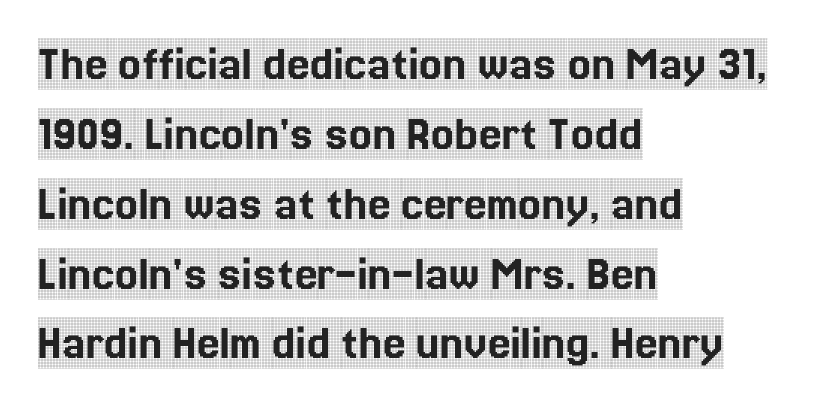
Q: Is the text italic (slanted)? A: No, it is upright.
Q: Is the typeface a serif or a sans-serif typeface? A: Serif.
Q: Is the text underlined? A: No.
Q: How is the paragraph aligned? A: Left-aligned.
Q: Is the spacing between letters normal or unusually wide? A: Normal.
Q: Is the spacing between lines tight, normal or loose? A: Normal.
Q: Width (condensed, normal, or wide)? A: Condensed.
Q: x-height? A: Large.
Q: Monospaced? A: No.
